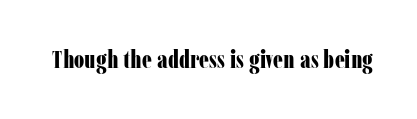
Underlining? Definitely not there. Strong, thick strokes mark this as bold type. This sample uses an upright cut, with every glyph sitting square on the baseline. A typesetter would call this zero additional tracking.
